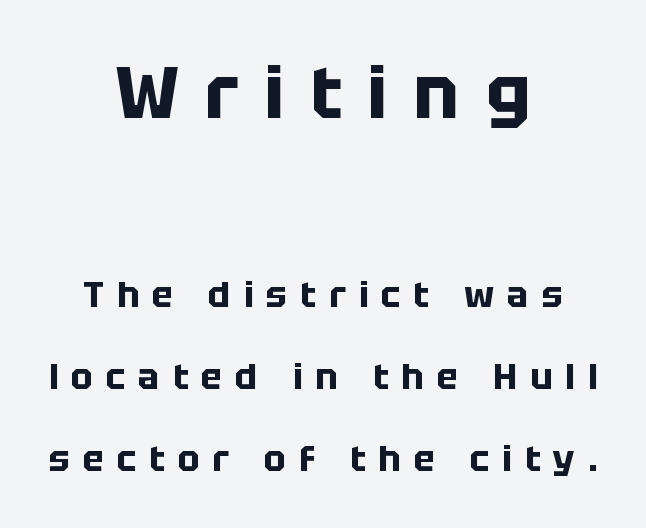
{"serif": "no", "italic": "no", "bold": "yes", "weight": "bold", "width": "normal", "stroke_contrast": "low", "x_height": "large", "monospaced": "no", "underline": "no", "align": "center", "line_spacing": "loose", "line_spacing_ratio": 2.29, "letter_spacing": "wide", "letter_spacing_em": 0.36, "larger_block": "first", "size_ratio": 2.03, "glyph_px": 73}
